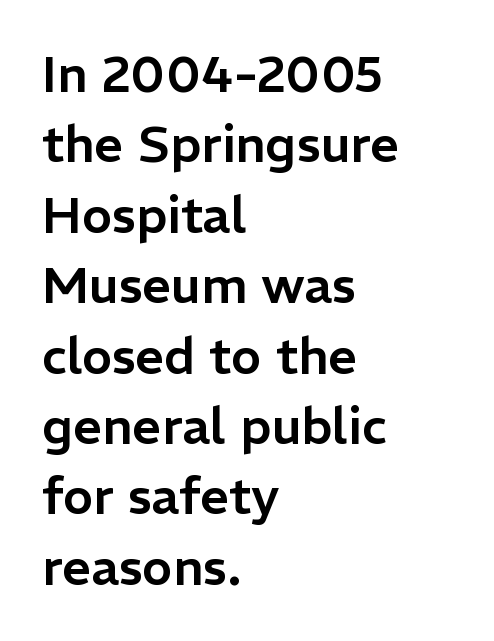
The image shows 51 px sans-serif type, upright; set left-aligned, normal line spacing (1.38x), normal letter spacing, not underlined; low stroke contrast and a medium x-height.
